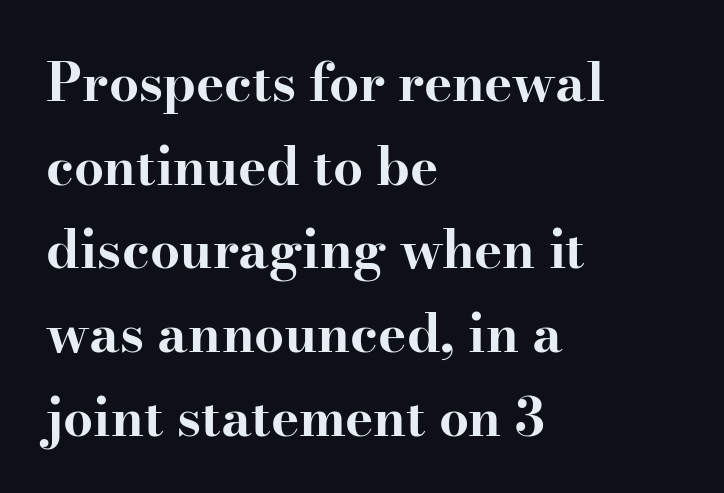
Q: Is the text bold? A: Yes.
Q: Is the text italic (slanted)? A: No, it is upright.
Q: Is the typeface a serif or a sans-serif typeface? A: Serif.
Q: Is the text underlined? A: No.
Q: How is the paragraph aligned? A: Left-aligned.
Q: Is the spacing between letters normal or unusually wide? A: Normal.
Q: Is the spacing between lines tight, normal or loose? A: Normal.
Q: Width (condensed, normal, or wide)? A: Wide.
Q: Stroke contrast? A: High.
Q: x-height? A: Small.
Q: Monospaced? A: No.
